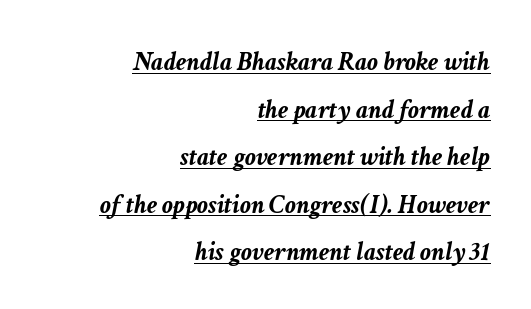
The glyphs have the mass of a bold cut. Students, note that the glyphs here touch the page at normal intervals. Italic? Definitely — the glyphs are oblique. The rendering anchors every line to the right-hand side.
